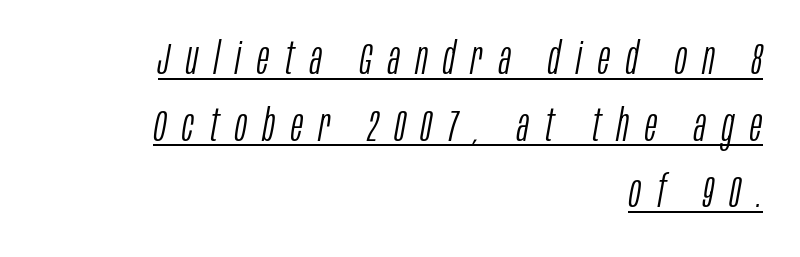
Students, observe: this is what conventionally led text looks like. Notice how the stems are inclined rather than vertical — that's the hallmark of italics. The typesetting does not lean heavy: it is not bold. A typesetter would call this proportional, since set widths differ per character. What stands out about the letter spacing? Its width — letters are far apart. A typographer would call this underscored text.
